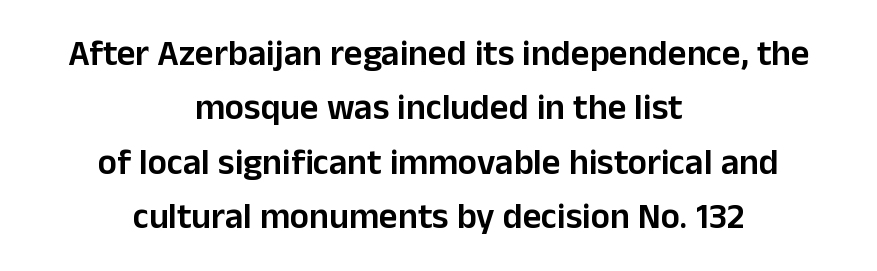
{"serif": "no", "italic": "no", "bold": "semi", "weight": "semibold", "width": "normal", "stroke_contrast": "low", "x_height": "medium", "monospaced": "no", "underline": "no", "align": "center", "line_spacing": "normal", "line_spacing_ratio": 1.51, "letter_spacing": "normal", "letter_spacing_em": 0.0, "glyph_px": 36}
